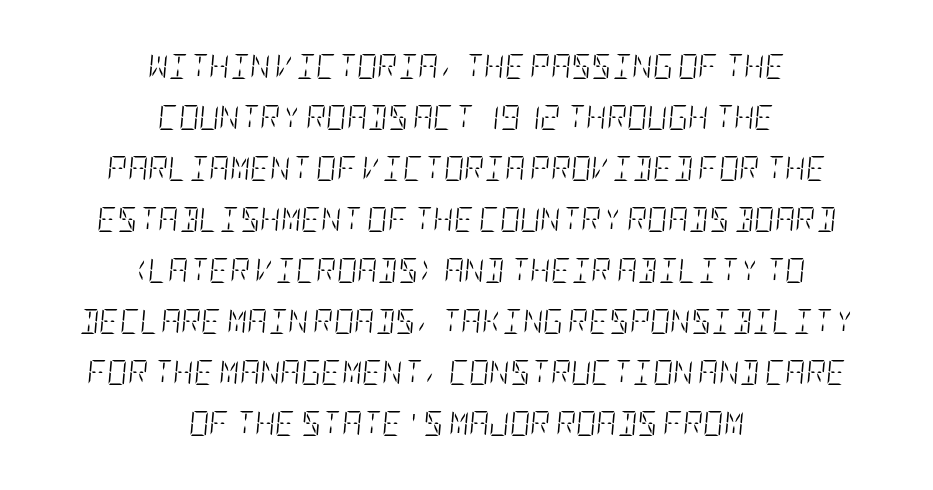
Q: Is the text bold? A: No.
Q: Is the text italic (slanted)? A: Yes, it leans right by about 5 degrees.
Q: Is the text underlined? A: No.
Q: How is the paragraph aligned? A: Centered.
Q: Is the spacing between letters normal or unusually wide? A: Normal.
Q: Is the spacing between lines tight, normal or loose? A: Loose.
